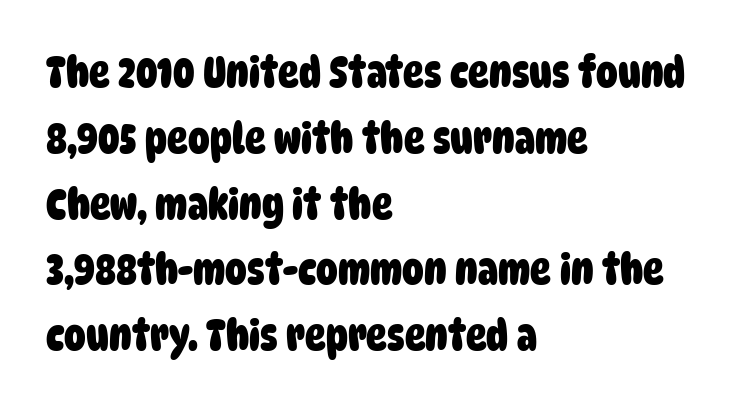
This is heavy type, rendered in bold. Line spacing here is normal. Compared with typical body copy, the letter spacing here is the same. Are there feet on the stems? There aren't — it's a sans.
